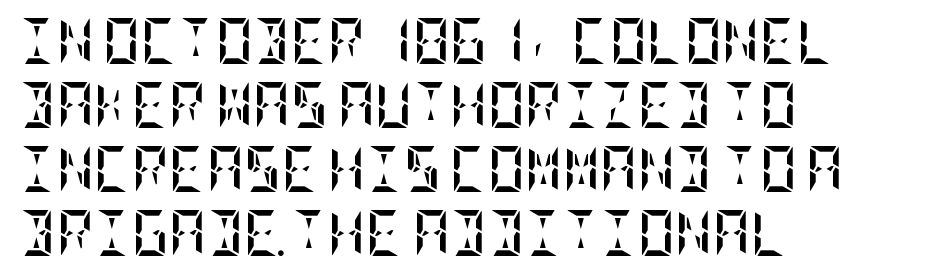
The block of text has a typical density, with ordinary space between rows. These words are printed bold, with thick strokes throughout. Words float on clear page, feet unadorned. Every stem runs plumb, perpendicular to the baseline.
